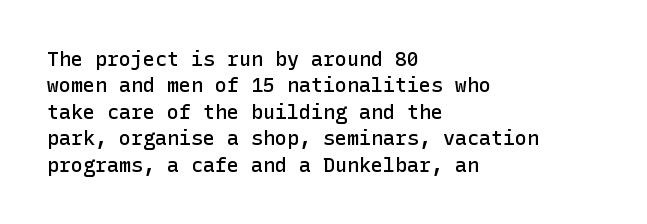
Q: Is the text bold? A: Semi-bold.
Q: Is the text italic (slanted)? A: No, it is upright.
Q: Is the text underlined? A: No.
Q: How is the paragraph aligned? A: Left-aligned.
Q: Is the spacing between letters normal or unusually wide? A: Normal.
Q: Is the spacing between lines tight, normal or loose? A: Normal.
